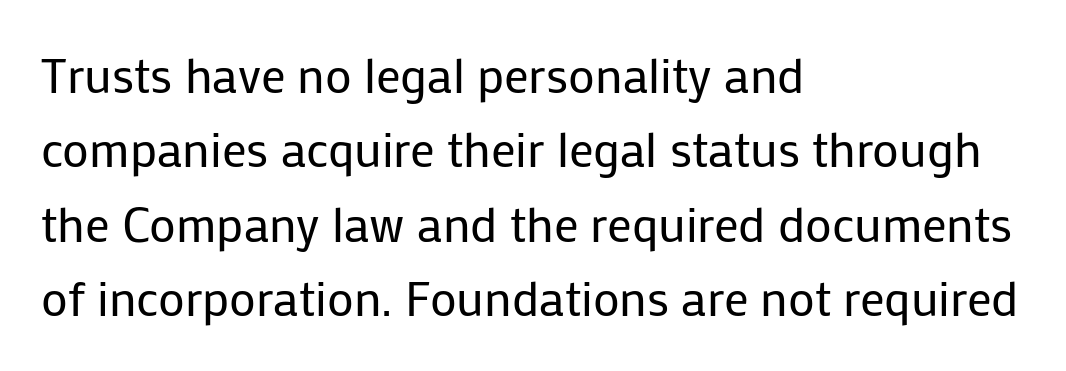
{"serif": "no", "italic": "no", "bold": "no", "weight": "regular", "width": "normal", "stroke_contrast": "low", "x_height": "medium", "monospaced": "no", "underline": "no", "align": "left", "line_spacing": "normal", "line_spacing_ratio": 1.52, "letter_spacing": "normal", "letter_spacing_em": 0.0, "glyph_px": 49}
